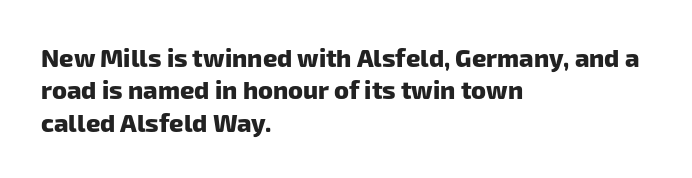
The image shows 25 px bold type; set left-aligned, normal line spacing (1.3x), normal letter spacing, not underlined.
